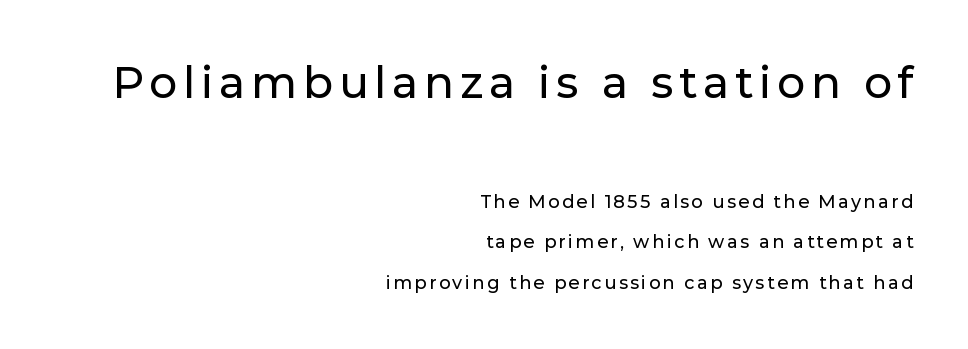
Each letter's strokes conclude bluntly, with no projecting serifs. A student would notice the top passage is typeset larger than what follows. The font's upright variant was chosen for this text. The line-height multiplier appears high, well above default. Check under the words: just untouched page. Do the characters align in a grid? No, the font is proportional.
